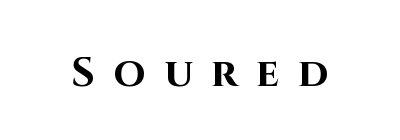
No feet cap the strokes, marking this as sans-serif type. What stands out about the letter spacing? Its width — letters are far apart. Is this a fixed-width face? No — the glyphs have proportional, varying widths. Unlike italic type, these characters show no tilt at all. The baseline area is clear. Emphasis by weight is at full strength: bold.
